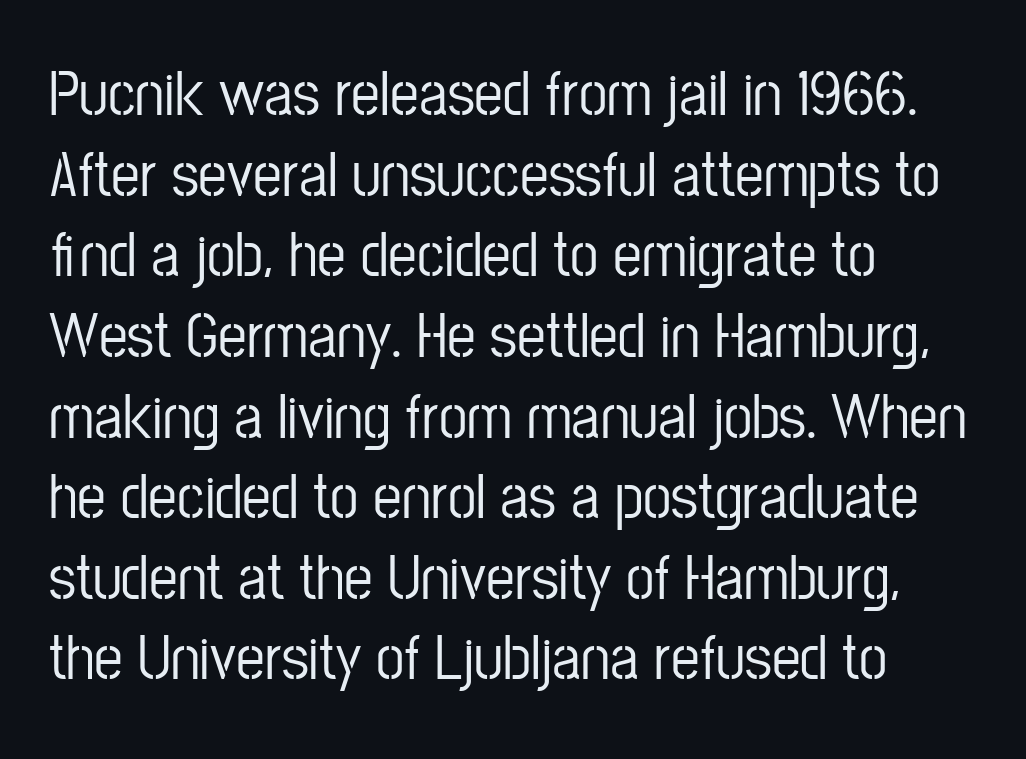
Compared with typical paragraphs, the rows here are spaced about the same. Does the lettering tilt? It doesn't — this is upright. All the whitespace from short lines collects on the right. Descenders are the only things crossing below the line.
